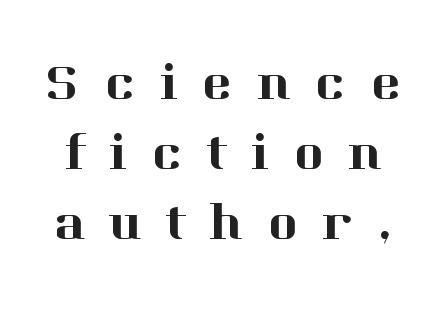
Q: Is the text italic (slanted)? A: No, it is upright.
Q: Is the typeface a serif or a sans-serif typeface? A: Serif.
Q: Is the text underlined? A: No.
Q: Is the spacing between letters normal or unusually wide? A: Unusually wide.
Q: Is the spacing between lines tight, normal or loose? A: Normal.
Q: Width (condensed, normal, or wide)? A: Normal.
Q: Stroke contrast? A: High.
Q: x-height? A: Medium.
Q: Monospaced? A: No.
